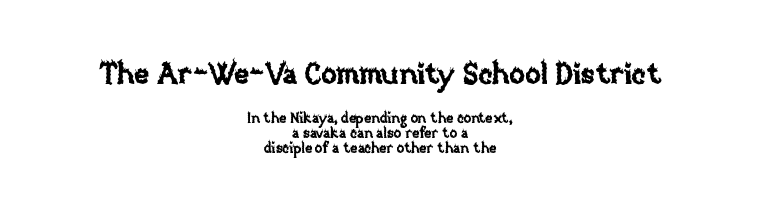
Q: Is the text italic (slanted)? A: No, it is upright.
Q: Is the text underlined? A: No.
Q: How is the paragraph aligned? A: Centered.
Q: Is the spacing between letters normal or unusually wide? A: Normal.
Q: Is the spacing between lines tight, normal or loose? A: Tight.
Q: Which block of text is set in a larger size, the first (top) or the second (bottom)? A: The first (top) one.
Q: Width (condensed, normal, or wide)? A: Normal.
Q: Stroke contrast? A: Low.
Q: x-height? A: Large.
Q: Monospaced? A: No.
